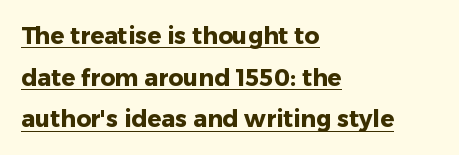
These characters rest on top of a visible drawn line. Every letter is thick-stroked: bold, no question. The lettering stays uniformly vertical, giving the passage a roman look. No extra tracking has been applied to these lines. The passage is arranged the way most books set body copy — flush left.
